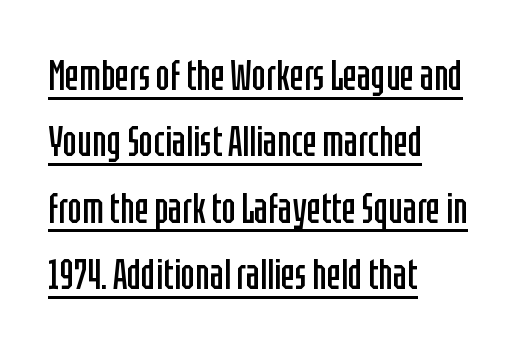
This rendering employs a face without finishing strokes, i.e., a sans-serif. A continuous stroke trails under the words, as in a hyperlink. This sample uses plain, unmodified letter spacing. Compared with a centered layout, this one pins lines to the left instead. The rendering uses a moderate line-height, typical for paragraphs. These lines are rendered in a variable-pitch font.
